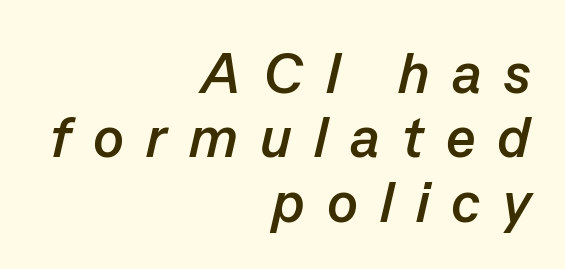
The image shows 57 px semibold type, italic (leaning right); set right-aligned, tight line spacing (1.13x), unusually wide letter spacing (+0.39 em), not underlined; low stroke contrast and a medium x-height.
